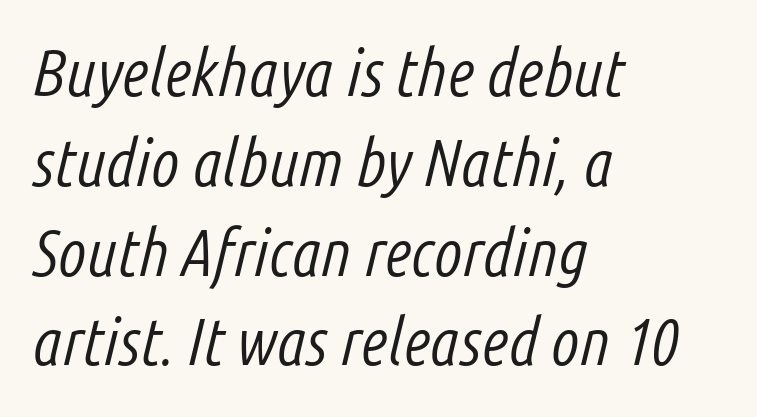
The image shows 66 px light, condensed type, italic (leaning right); set left-aligned, normal line spacing (1.36x), normal letter spacing, not underlined; low stroke contrast and a medium x-height.
